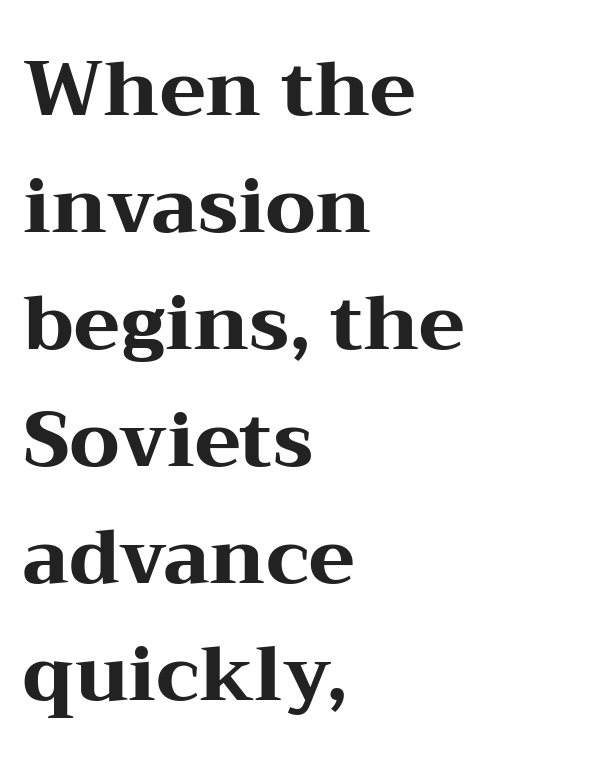
{"serif": "yes", "italic": "no", "bold": "yes", "weight": "heavy", "width": "wide", "stroke_contrast": "medium", "x_height": "medium", "monospaced": "no", "underline": "no", "align": "left", "line_spacing": "normal", "line_spacing_ratio": 1.54, "letter_spacing": "normal", "letter_spacing_em": 0.0, "glyph_px": 76}
